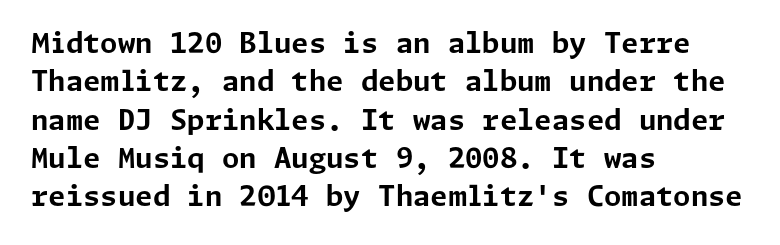
If you measured baseline to baseline, you'd find a middling distance. Posture: upright roman. What kind of face is this? One without serifs — a sans. The foot of each line stays bare and open.
